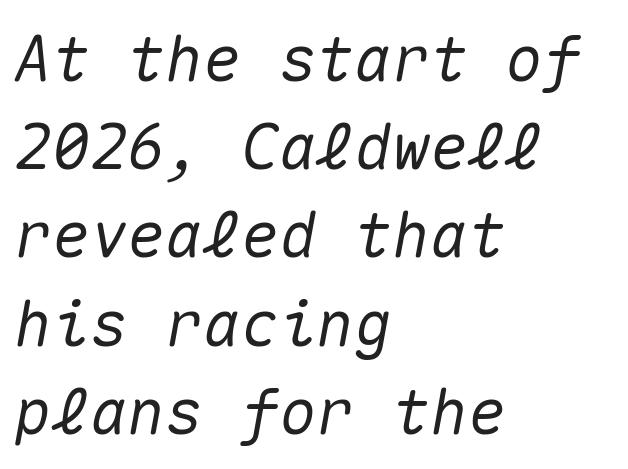
Q: Is the text italic (slanted)? A: Yes, it leans right by about 10 degrees.
Q: Is the text underlined? A: No.
Q: How is the paragraph aligned? A: Left-aligned.
Q: Is the spacing between letters normal or unusually wide? A: Normal.
Q: Is the spacing between lines tight, normal or loose? A: Normal.
Q: Width (condensed, normal, or wide)? A: Normal.
Q: Stroke contrast? A: Medium.
Q: x-height? A: Medium.
Q: Monospaced? A: Yes.
